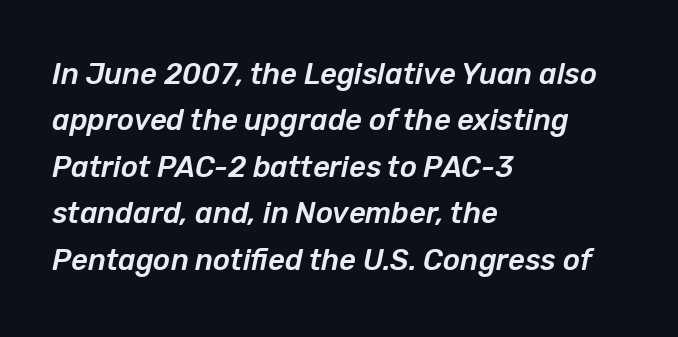
The image shows 29 px text type, italic (leaning right); set left-aligned, normal line spacing (1.6x), normal letter spacing, not underlined; low stroke contrast and a medium x-height.
